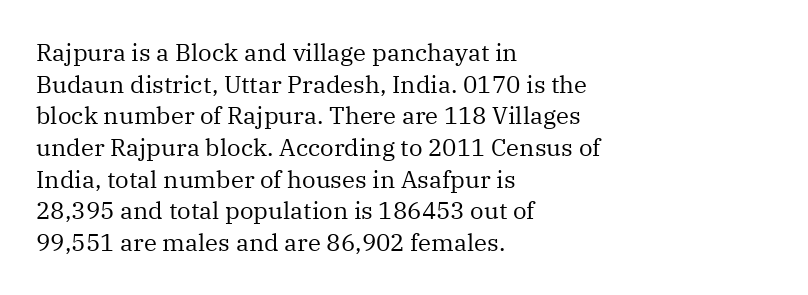
{"italic": "no", "bold": "no", "underline": "no", "align": "left", "line_spacing": "normal", "line_spacing_ratio": 1.32, "letter_spacing": "normal", "letter_spacing_em": 0.0, "glyph_px": 24}
